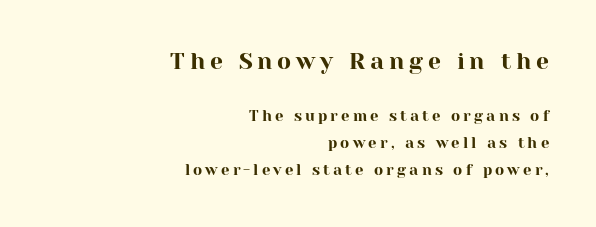
{"italic": "no", "underline": "no", "align": "right", "line_spacing_ratio": 1.81, "letter_spacing": "wide", "letter_spacing_em": 0.21, "larger_block": "first", "size_ratio": 1.53, "glyph_px": 23}
